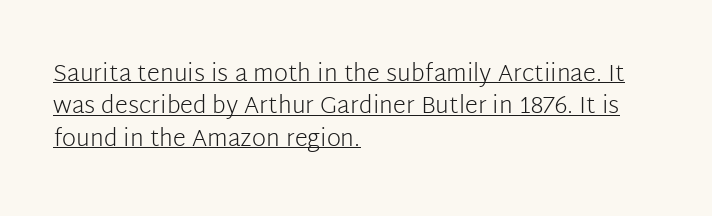
Q: Is the text bold? A: No.
Q: Is the text italic (slanted)? A: No, it is upright.
Q: Is the text underlined? A: Yes.
Q: How is the paragraph aligned? A: Left-aligned.
Q: Is the spacing between letters normal or unusually wide? A: Normal.
Q: Is the spacing between lines tight, normal or loose? A: Normal.
